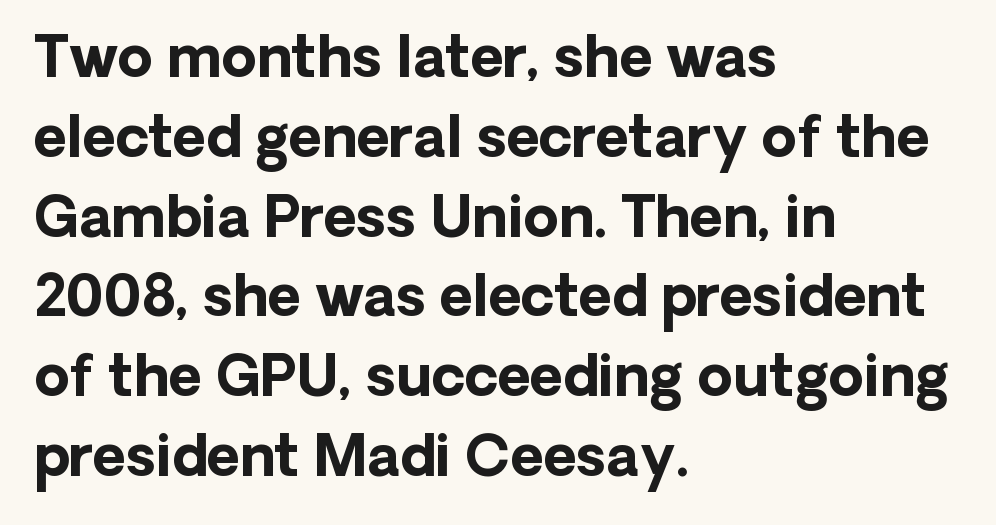
{"serif": "no", "italic": "no", "bold": "yes", "weight": "bold", "width": "normal", "stroke_contrast": "low", "x_height": "medium", "monospaced": "no", "underline": "no", "align": "left", "line_spacing": "normal", "line_spacing_ratio": 1.4, "letter_spacing": "normal", "letter_spacing_em": 0.0, "glyph_px": 57}
